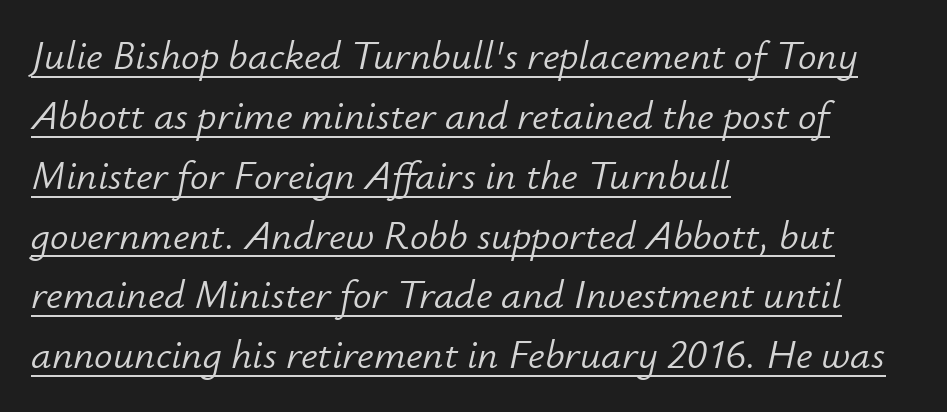
Somebody hit Ctrl+U on this one — the words are underlined. Spacing verdict: proportional, widths tailored to each character. Heaviness? Minimal to ordinary, like unemphasized prose. Regular leading. If you drew a line through each stem, it would be angled. Is the letter spacing exaggerated? No — it looks like the ordinary default.
